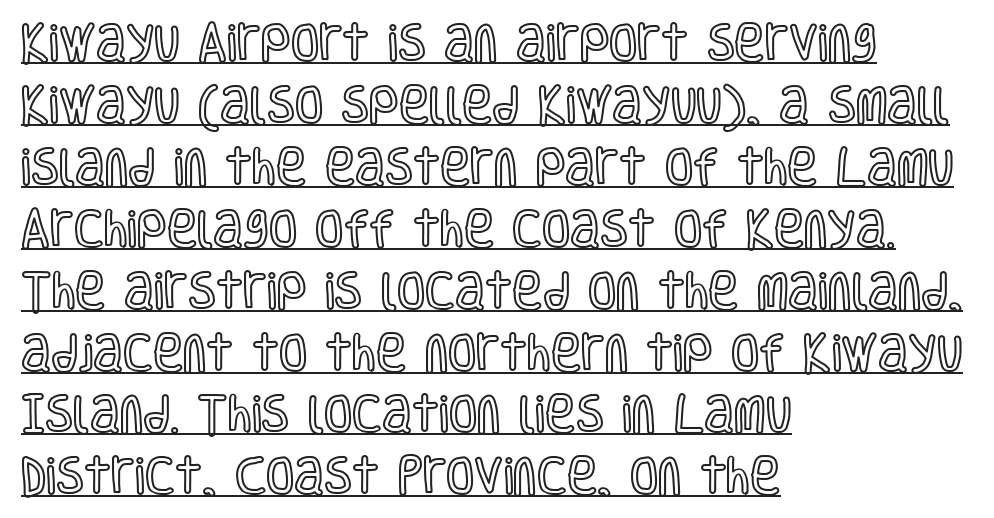
Q: Is the text italic (slanted)? A: No, it is upright.
Q: Is the text underlined? A: Yes.
Q: How is the paragraph aligned? A: Left-aligned.
Q: Is the spacing between letters normal or unusually wide? A: Normal.
Q: Is the spacing between lines tight, normal or loose? A: Normal.
Q: Width (condensed, normal, or wide)? A: Condensed.
Q: x-height? A: Large.
Q: Monospaced? A: No.
